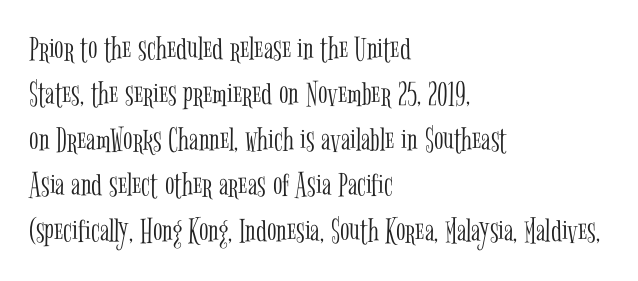
Q: Is the text bold? A: No.
Q: Is the text italic (slanted)? A: No, it is upright.
Q: Is the typeface a serif or a sans-serif typeface? A: Serif.
Q: Is the text underlined? A: No.
Q: How is the paragraph aligned? A: Left-aligned.
Q: Is the spacing between letters normal or unusually wide? A: Normal.
Q: Is the spacing between lines tight, normal or loose? A: Normal.
Q: Width (condensed, normal, or wide)? A: Condensed.
Q: Stroke contrast? A: Low.
Q: x-height? A: Medium.
Q: Monospaced? A: No.
